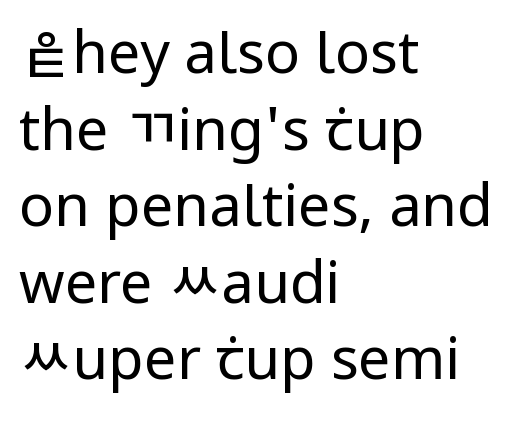
{"serif": "no", "italic": "no", "bold": "no", "weight": "regular", "width": "normal", "stroke_contrast": "low", "x_height": "medium", "monospaced": "no", "underline": "no", "align": "left", "line_spacing": "normal", "line_spacing_ratio": 1.32, "letter_spacing": "normal", "letter_spacing_em": 0.0, "glyph_px": 58}
